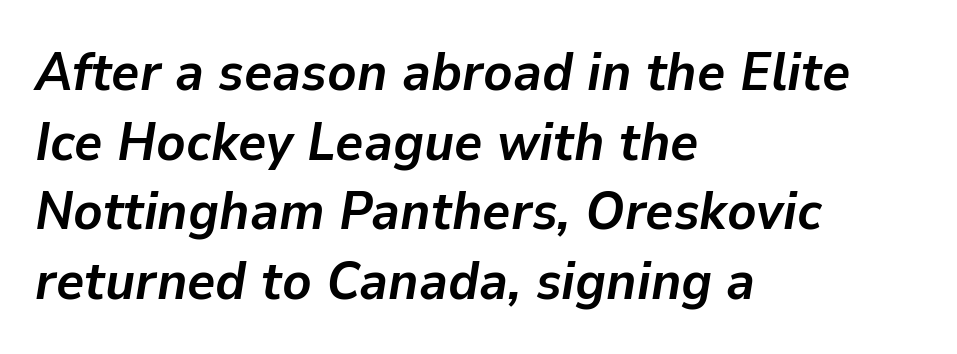
Q: Is the text bold? A: Yes.
Q: Is the text italic (slanted)? A: Yes, it leans right by about 9 degrees.
Q: Is the text underlined? A: No.
Q: How is the paragraph aligned? A: Left-aligned.
Q: Is the spacing between letters normal or unusually wide? A: Normal.
Q: Is the spacing between lines tight, normal or loose? A: Normal.
Q: Width (condensed, normal, or wide)? A: Normal.
Q: Stroke contrast? A: Low.
Q: x-height? A: Medium.
Q: Monospaced? A: No.
